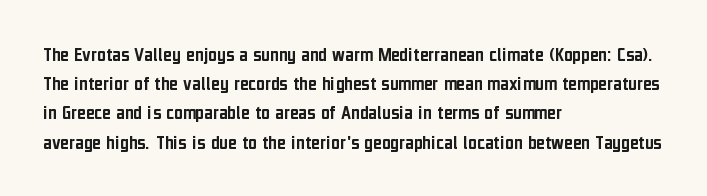
{"italic": "no", "underline": "no", "align": "left", "line_spacing": "normal", "line_spacing_ratio": 1.39, "letter_spacing": "normal", "letter_spacing_em": 0.0, "glyph_px": 21}
